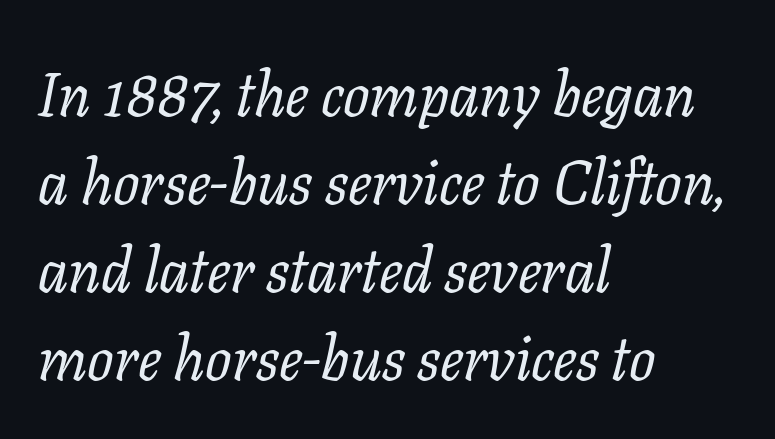
{"serif": "yes", "italic": "yes", "lean": "right", "slant_degrees": 11, "bold": "no", "weight": "regular", "width": "normal", "stroke_contrast": "low", "x_height": "medium", "monospaced": "no", "underline": "no", "align": "left", "line_spacing": "normal", "line_spacing_ratio": 1.42, "letter_spacing": "normal", "letter_spacing_em": 0.0, "glyph_px": 62}
